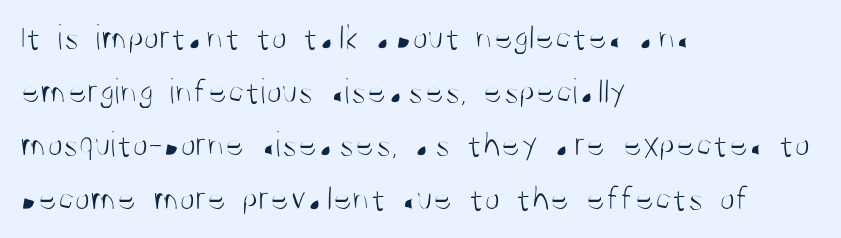
Q: Is the text bold? A: No.
Q: Is the text italic (slanted)? A: No, it is upright.
Q: Is the typeface a serif or a sans-serif typeface? A: Sans-serif.
Q: Is the text underlined? A: No.
Q: How is the paragraph aligned? A: Left-aligned.
Q: Is the spacing between letters normal or unusually wide? A: Normal.
Q: Is the spacing between lines tight, normal or loose? A: Normal.
Q: Width (condensed, normal, or wide)? A: Condensed.
Q: Stroke contrast? A: Medium.
Q: x-height? A: Large.
Q: Monospaced? A: No.
